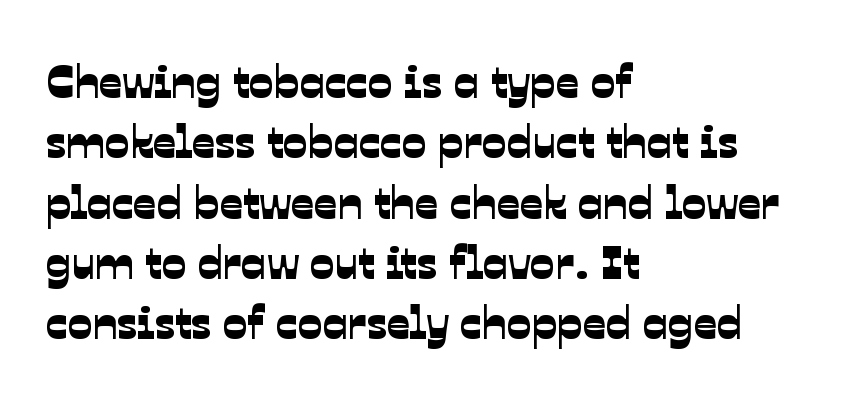
This sample has the flowing, uneven cadence of proportional lettering. The rows are spaced the way most documents space them. Are there feet on the stems? There aren't — it's a sans. The space beneath each line is pristine and unruled.
